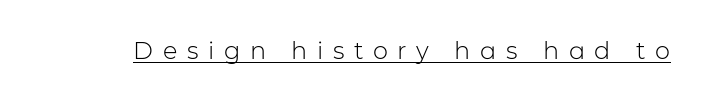
The image shows 24 px text type, upright; set unusually wide letter spacing (+0.4 em), underlined.
